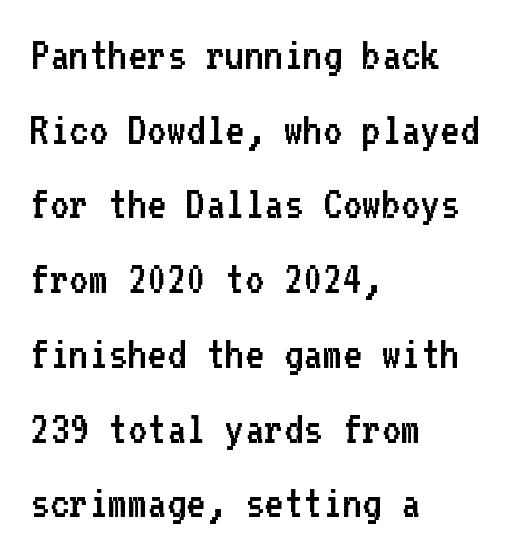
You can tell from the bare stems that sans-serif type was used. Interline gaps are of average width in this sample. The face looks like a standard text weight, possibly lighter. Here the designer chose a console-style face with uniform glyph widths.
